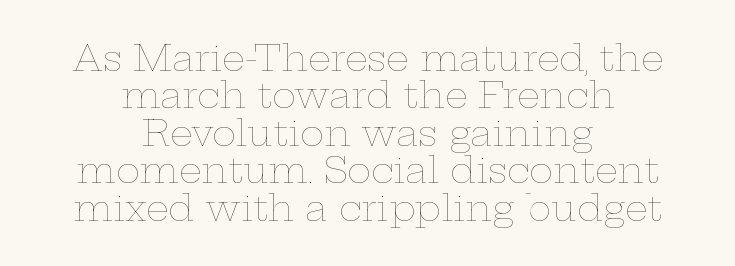
Q: Is the text bold? A: No.
Q: Is the text italic (slanted)? A: No, it is upright.
Q: Is the text underlined? A: No.
Q: How is the paragraph aligned? A: Centered.
Q: Is the spacing between letters normal or unusually wide? A: Normal.
Q: Is the spacing between lines tight, normal or loose? A: Tight.
Q: Width (condensed, normal, or wide)? A: Wide.
Q: Stroke contrast? A: Low.
Q: x-height? A: Medium.
Q: Monospaced? A: No.
